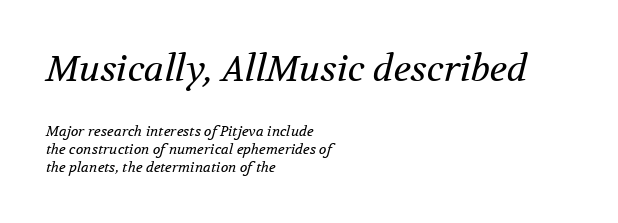
{"serif": "yes", "italic": "yes", "lean": "right", "slant_degrees": 12, "bold": "no", "weight": "regular", "width": "normal", "stroke_contrast": "medium", "x_height": "medium", "monospaced": "no", "underline": "no", "align": "left", "line_spacing": "normal", "line_spacing_ratio": 1.3, "letter_spacing": "normal", "letter_spacing_em": 0.0, "larger_block": "first", "size_ratio": 2.57, "glyph_px": 36}
